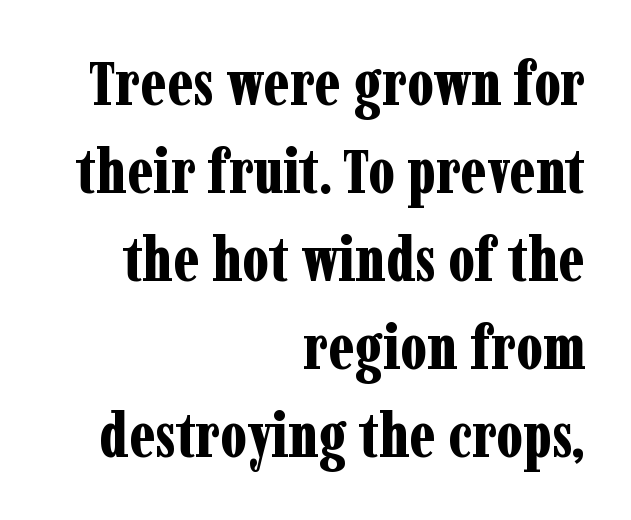
Notice how the stems are strictly vertical — no italics here. Weight check: bold — yes, fully. Is this a sans? No — the strokes have serifs. Descender tails drop into unmarked territory. How would I describe the line gaps? Plain and ordinary.
